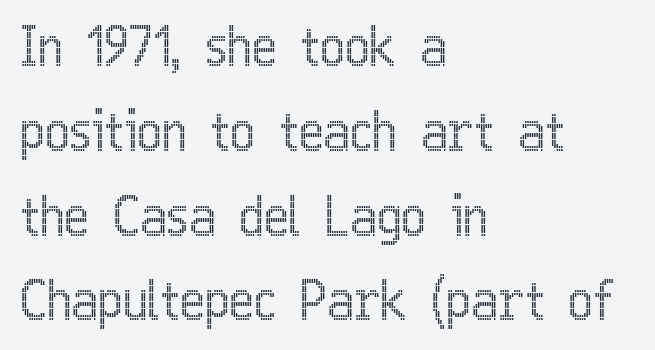
Q: Is the text italic (slanted)? A: No, it is upright.
Q: Is the text underlined? A: No.
Q: How is the paragraph aligned? A: Left-aligned.
Q: Is the spacing between letters normal or unusually wide? A: Normal.
Q: Is the spacing between lines tight, normal or loose? A: Normal.
Q: Width (condensed, normal, or wide)? A: Condensed.
Q: x-height? A: Medium.
Q: Monospaced? A: No.
